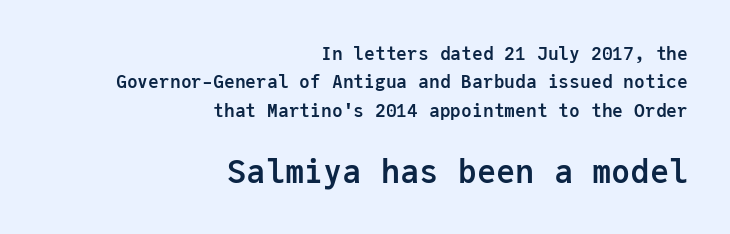
Q: Is the text bold? A: Yes.
Q: Is the text italic (slanted)? A: No, it is upright.
Q: Is the typeface a serif or a sans-serif typeface? A: Sans-serif.
Q: Is the text underlined? A: No.
Q: How is the paragraph aligned? A: Right-aligned.
Q: Is the spacing between letters normal or unusually wide? A: Normal.
Q: Is the spacing between lines tight, normal or loose? A: Normal.
Q: Which block of text is set in a larger size, the first (top) or the second (bottom)? A: The second (bottom) one.
Q: Width (condensed, normal, or wide)? A: Normal.
Q: Stroke contrast? A: Low.
Q: x-height? A: Medium.
Q: Monospaced? A: Yes.
